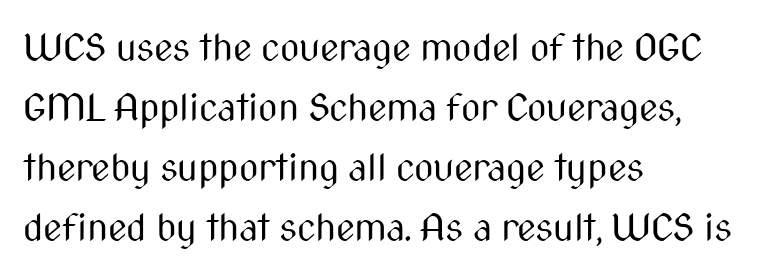
{"serif": "no", "italic": "no", "bold": "no", "weight": "regular", "width": "condensed", "stroke_contrast": "medium", "x_height": "medium", "monospaced": "no", "underline": "no", "align": "left", "line_spacing": "normal", "line_spacing_ratio": 1.58, "letter_spacing": "normal", "letter_spacing_em": 0.0, "glyph_px": 38}
